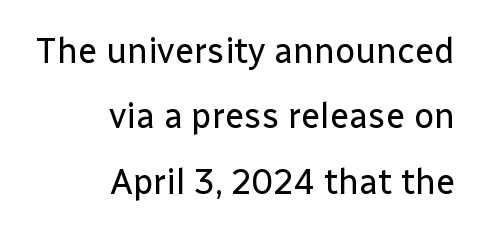
Q: Is the text bold? A: No.
Q: Is the text italic (slanted)? A: No, it is upright.
Q: Is the typeface a serif or a sans-serif typeface? A: Sans-serif.
Q: Is the text underlined? A: No.
Q: How is the paragraph aligned? A: Right-aligned.
Q: Is the spacing between letters normal or unusually wide? A: Normal.
Q: Width (condensed, normal, or wide)? A: Normal.
Q: Stroke contrast? A: Low.
Q: x-height? A: Medium.
Q: Monospaced? A: No.
